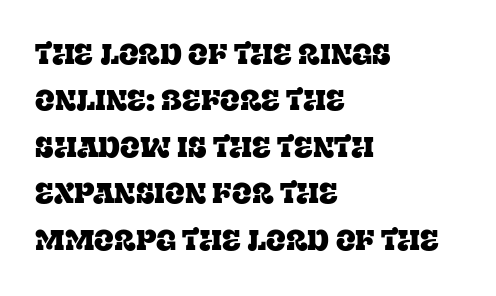
Is there much room between lines? A standard amount, neither cramped nor airy. Character widths vary here, with narrow letters taking less room than wide ones. Nobody drew a line under any word here. Spacing between characters is what you'd get straight out of the box.
